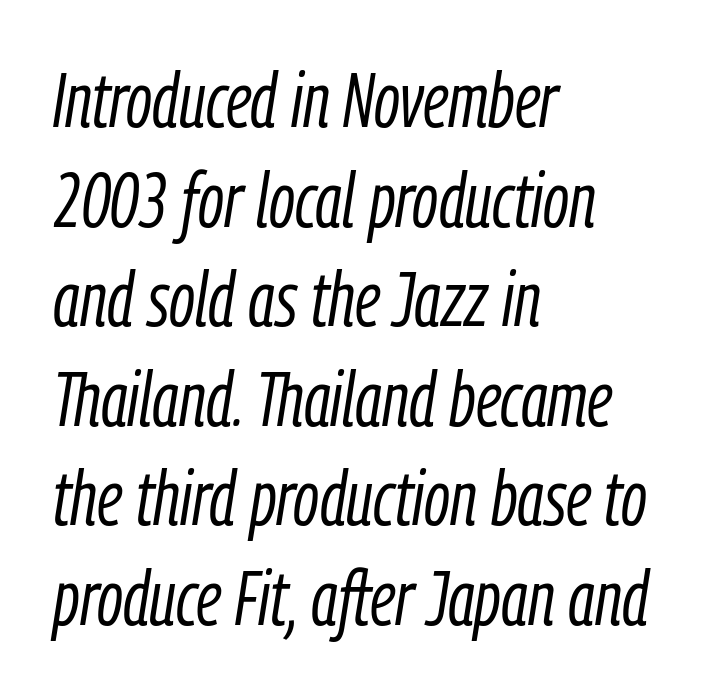
The rendering uses natural spacing where letterforms have individual widths. Short note: letters normally spaced. If you drew a ruler down the left edge, every line would touch it. Characters are canted at an angle relative to the baseline's perpendicular. Underlining? Definitely not there. The strokes carry an ordinary text weight at most.
